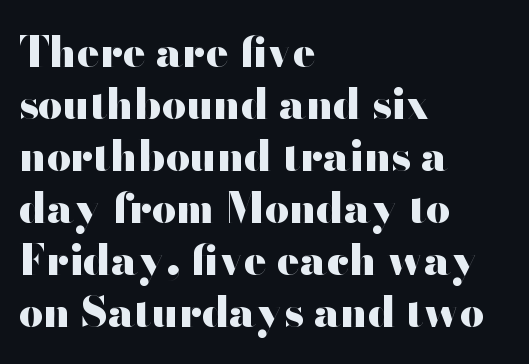
Q: Is the text bold? A: Yes.
Q: Is the text italic (slanted)? A: No, it is upright.
Q: Is the typeface a serif or a sans-serif typeface? A: Sans-serif.
Q: Is the text underlined? A: No.
Q: How is the paragraph aligned? A: Left-aligned.
Q: Is the spacing between letters normal or unusually wide? A: Normal.
Q: Width (condensed, normal, or wide)? A: Wide.
Q: Stroke contrast? A: High.
Q: x-height? A: Small.
Q: Monospaced? A: No.
